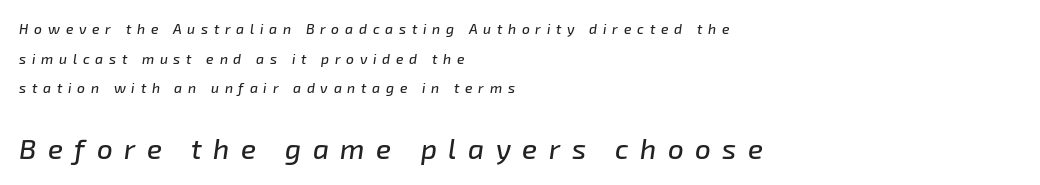
This sample has the flowing, uneven cadence of proportional lettering. Layout note: lines flush left. The vertical gap from one line to the next is large. Bigger letters appear in the bottom chunk; the top chunk is reduced.
